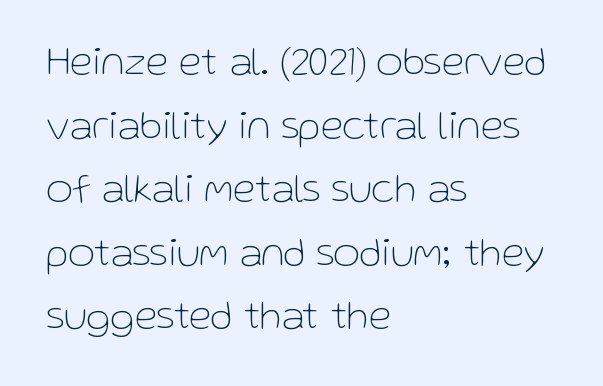
The image shows 41 px thin sans-serif type, upright; set left-aligned, normal line spacing (1.55x), normal letter spacing, not underlined; low stroke contrast and a medium x-height.
